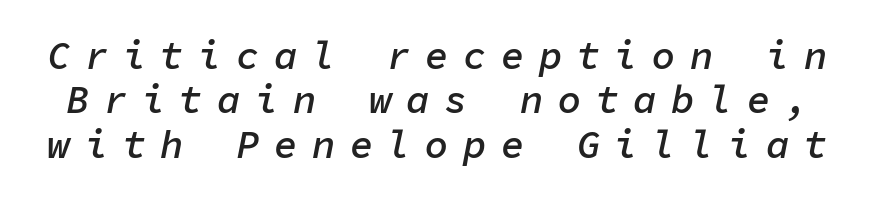
Would a proofreader flag this as italicized? Yes. The specimen omits any rule beneath the text block's lines. Here the designer chose a console-style face with uniform glyph widths. A bit beefed up — I'd call it semibold rather than bold. Here the glyphs are tracked loosely, breaking word shapes into spaced letters.
